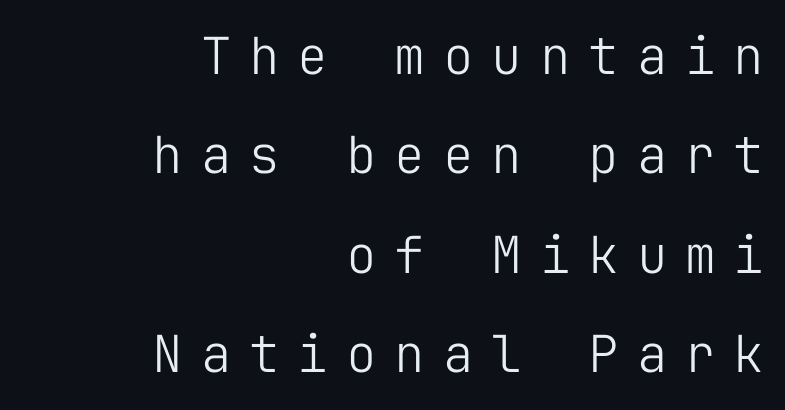
Q: Is the text bold? A: No.
Q: Is the text italic (slanted)? A: No, it is upright.
Q: Is the typeface a serif or a sans-serif typeface? A: Sans-serif.
Q: Is the text underlined? A: No.
Q: How is the paragraph aligned? A: Right-aligned.
Q: Is the spacing between letters normal or unusually wide? A: Unusually wide.
Q: Is the spacing between lines tight, normal or loose? A: Loose.
Q: Width (condensed, normal, or wide)? A: Normal.
Q: Stroke contrast? A: Low.
Q: x-height? A: Medium.
Q: Monospaced? A: Yes.
